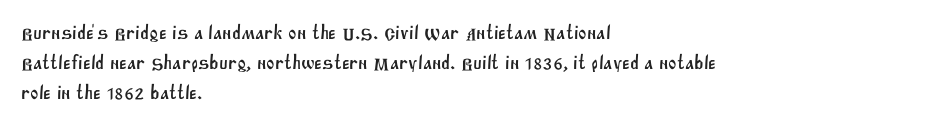
The image shows 20 px text type; set left-aligned, normal line spacing (1.51x), normal letter spacing, not underlined.
